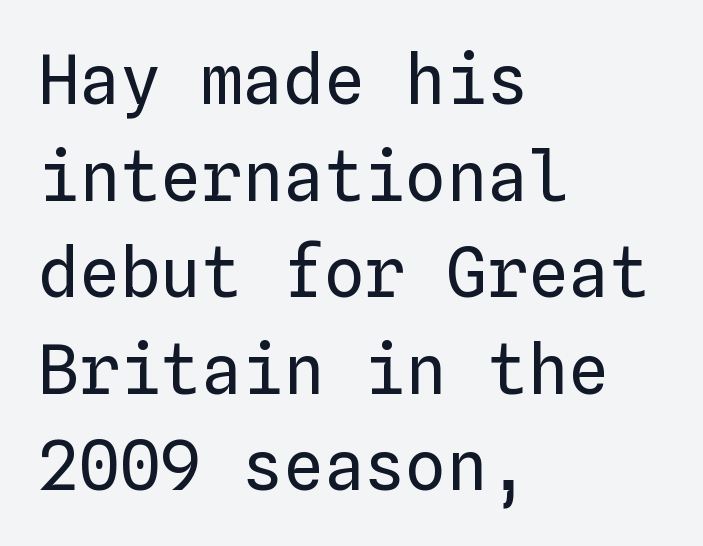
{"italic": "no", "bold": "no", "weight": "regular", "width": "normal", "stroke_contrast": "low", "x_height": "medium", "monospaced": "yes", "underline": "no", "align": "left", "line_spacing": "normal", "line_spacing_ratio": 1.42, "letter_spacing": "normal", "letter_spacing_em": 0.0, "glyph_px": 68}
